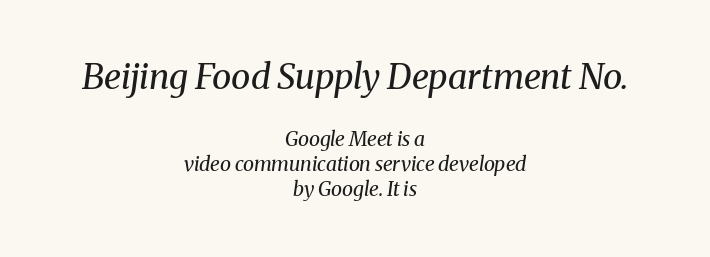
{"serif": "yes", "italic": "yes", "lean": "right", "slant_degrees": 8, "bold": "no", "weight": "regular", "width": "normal", "stroke_contrast": "medium", "x_height": "medium", "monospaced": "no", "underline": "no", "align": "center", "line_spacing": "normal", "line_spacing_ratio": 1.26, "letter_spacing": "normal", "letter_spacing_em": 0.0, "larger_block": "first", "size_ratio": 1.75, "glyph_px": 35}
